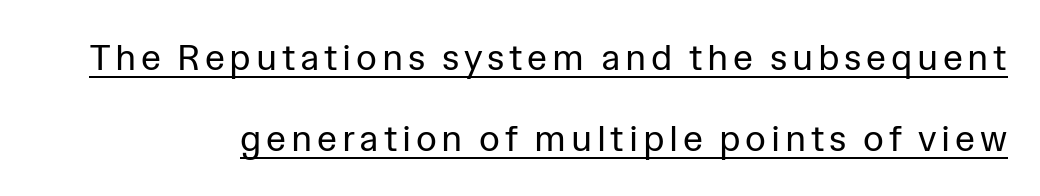
Is there any slant? The stems are plumb. Leading is clearly above the norm, producing a sparse column. Each letter's strokes conclude bluntly, with no projecting serifs. This is underlined copy, the kind a proofreader might mark for attention.
